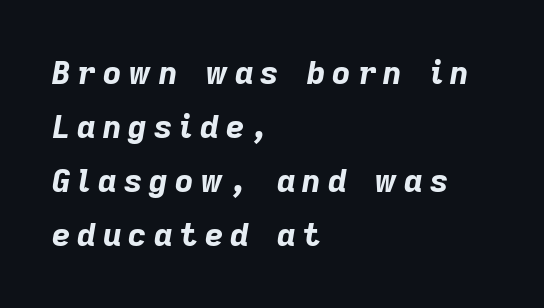
{"italic": "yes", "lean": "right", "slant_degrees": 9, "bold": "yes", "weight": "bold", "width": "normal", "stroke_contrast": "low", "x_height": "medium", "monospaced": "no", "underline": "no", "align": "left", "line_spacing": "normal", "line_spacing_ratio": 1.69, "letter_spacing": "wide", "letter_spacing_em": 0.22, "glyph_px": 32}
